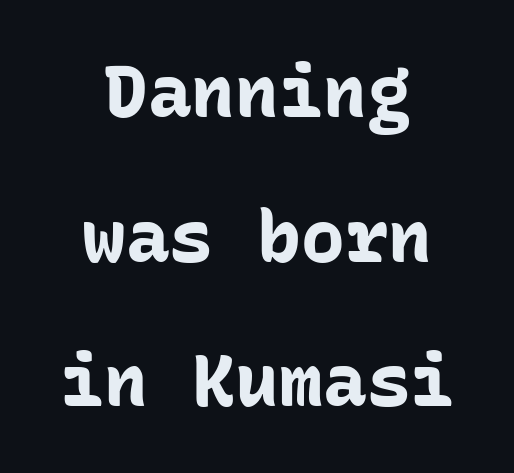
Q: Is the text bold? A: Yes.
Q: Is the text italic (slanted)? A: No, it is upright.
Q: Is the typeface a serif or a sans-serif typeface? A: Sans-serif.
Q: Is the text underlined? A: No.
Q: How is the paragraph aligned? A: Centered.
Q: Is the spacing between letters normal or unusually wide? A: Normal.
Q: Is the spacing between lines tight, normal or loose? A: Loose.
Q: Width (condensed, normal, or wide)? A: Normal.
Q: Stroke contrast? A: Low.
Q: x-height? A: Medium.
Q: Monospaced? A: Yes.
